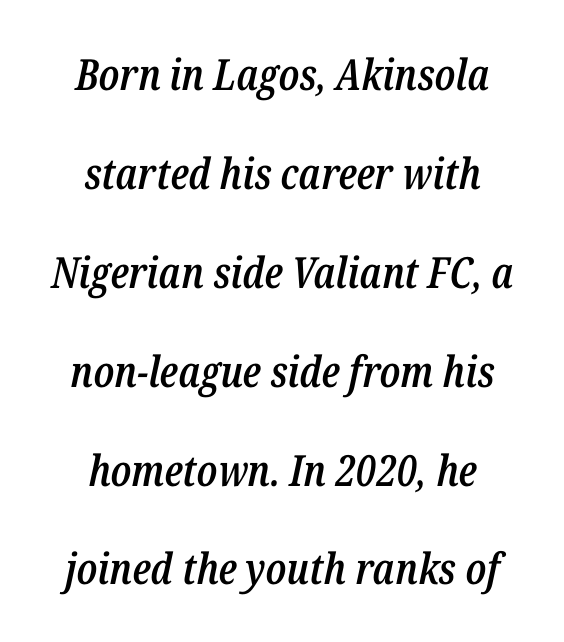
The typography opts for an oblique posture over an upright one. Notice the strokes are somewhat thickened but not fully heavy: this is a semibold. Notice the wide empty band between every row — that's loose leading. Between one letter and the next there's only the usual sliver of space.
